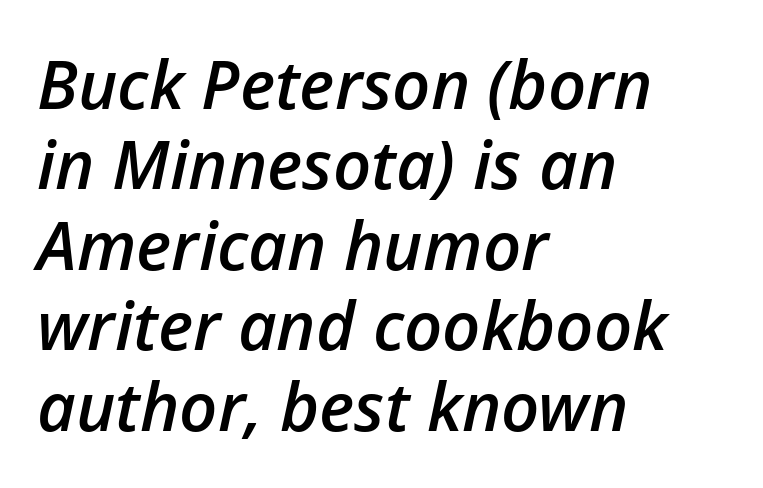
Q: Is the text bold? A: Semi-bold.
Q: Is the text italic (slanted)? A: Yes, it leans right by about 12 degrees.
Q: Is the text underlined? A: No.
Q: How is the paragraph aligned? A: Left-aligned.
Q: Is the spacing between letters normal or unusually wide? A: Normal.
Q: Width (condensed, normal, or wide)? A: Normal.
Q: Stroke contrast? A: Low.
Q: x-height? A: Medium.
Q: Monospaced? A: No.
